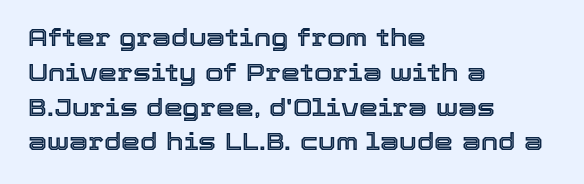
Q: Is the text italic (slanted)? A: No, it is upright.
Q: Is the text underlined? A: No.
Q: How is the paragraph aligned? A: Left-aligned.
Q: Is the spacing between letters normal or unusually wide? A: Normal.
Q: Is the spacing between lines tight, normal or loose? A: Normal.
